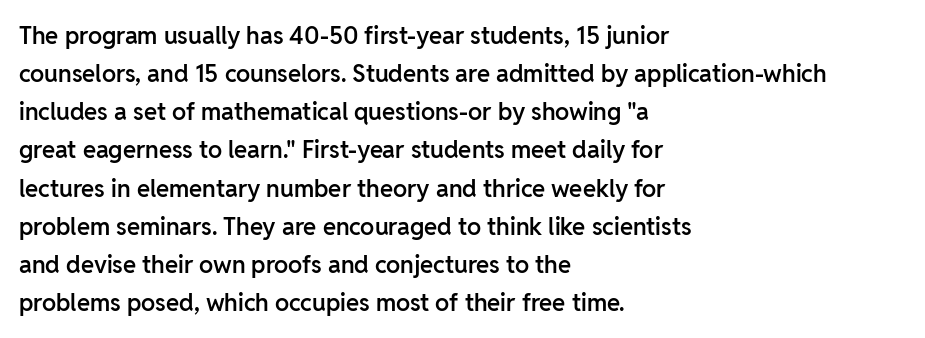
Q: Is the text bold? A: Semi-bold.
Q: Is the text italic (slanted)? A: No, it is upright.
Q: Is the text underlined? A: No.
Q: How is the paragraph aligned? A: Left-aligned.
Q: Is the spacing between letters normal or unusually wide? A: Normal.
Q: Is the spacing between lines tight, normal or loose? A: Normal.
